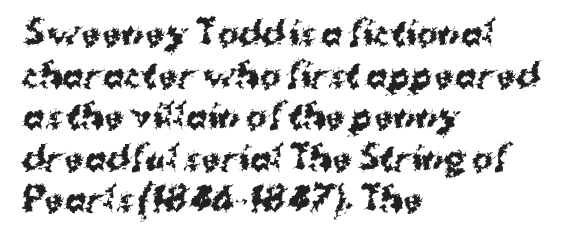
Q: Is the text bold? A: Yes.
Q: Is the text italic (slanted)? A: Yes.
Q: Is the typeface a serif or a sans-serif typeface? A: Sans-serif.
Q: Is the text underlined? A: No.
Q: How is the paragraph aligned? A: Left-aligned.
Q: Is the spacing between letters normal or unusually wide? A: Normal.
Q: Is the spacing between lines tight, normal or loose? A: Normal.
Q: Width (condensed, normal, or wide)? A: Normal.
Q: Stroke contrast? A: Medium.
Q: x-height? A: Medium.
Q: Monospaced? A: No.
